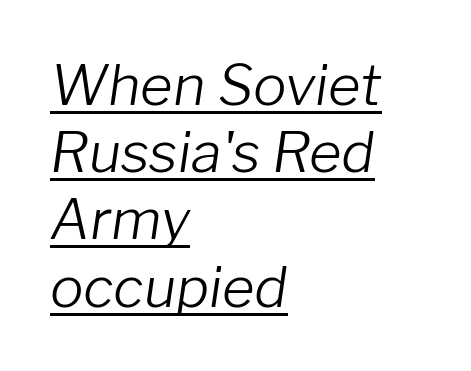
Observe the lean: these are italic letterforms. Is the type heavy? It reads as light-to-regular instead. This rendering uses left alignment, leaving the right contour irregular. Like a heading marked for emphasis, these lines bear an underscore.
